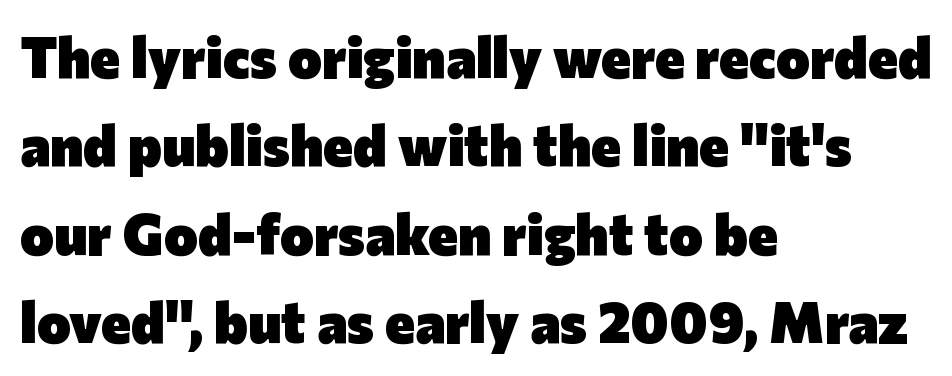
Q: Is the text bold? A: Yes.
Q: Is the text italic (slanted)? A: No, it is upright.
Q: Is the typeface a serif or a sans-serif typeface? A: Sans-serif.
Q: Is the text underlined? A: No.
Q: How is the paragraph aligned? A: Left-aligned.
Q: Is the spacing between letters normal or unusually wide? A: Normal.
Q: Is the spacing between lines tight, normal or loose? A: Normal.
Q: Width (condensed, normal, or wide)? A: Normal.
Q: Stroke contrast? A: Low.
Q: x-height? A: Medium.
Q: Monospaced? A: No.
